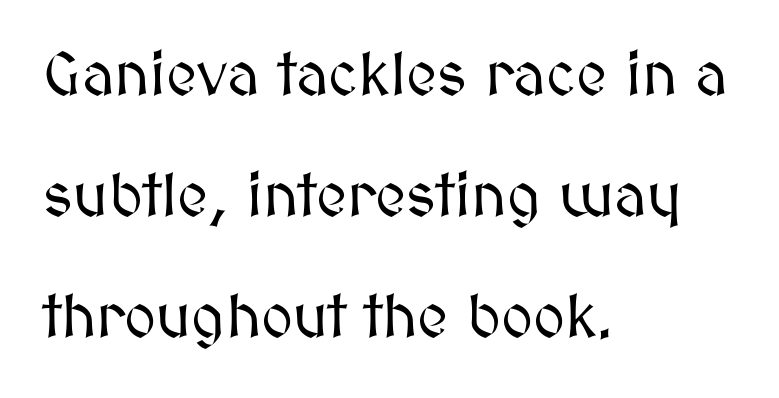
The image shows 61 px text type, upright; set left-aligned, loose line spacing (1.98x), normal letter spacing, not underlined; medium stroke contrast and a medium x-height.
